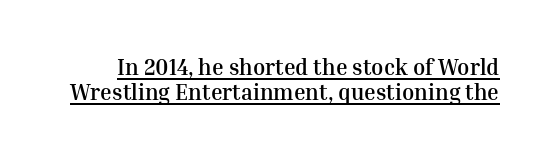
Q: Is the text bold? A: Yes.
Q: Is the text italic (slanted)? A: No, it is upright.
Q: Is the text underlined? A: Yes.
Q: Is the spacing between letters normal or unusually wide? A: Normal.
Q: Is the spacing between lines tight, normal or loose? A: Tight.
